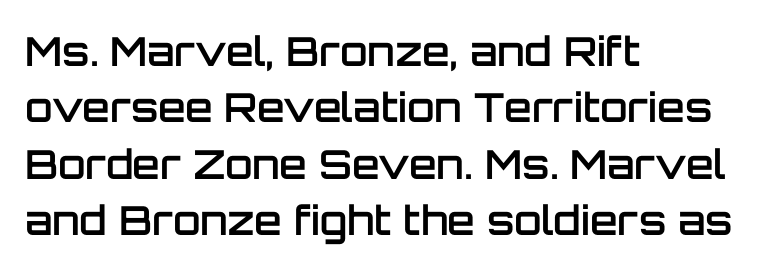
Q: Is the text bold? A: Semi-bold.
Q: Is the text italic (slanted)? A: No, it is upright.
Q: Is the typeface a serif or a sans-serif typeface? A: Sans-serif.
Q: Is the text underlined? A: No.
Q: How is the paragraph aligned? A: Left-aligned.
Q: Is the spacing between letters normal or unusually wide? A: Normal.
Q: Is the spacing between lines tight, normal or loose? A: Normal.
Q: Width (condensed, normal, or wide)? A: Normal.
Q: Stroke contrast? A: Low.
Q: x-height? A: Large.
Q: Monospaced? A: No.
